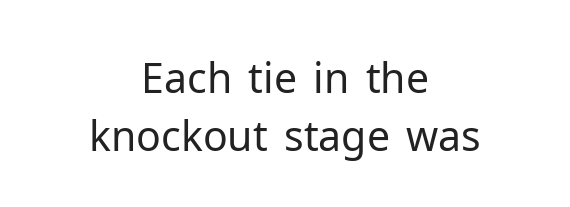
{"serif": "no", "italic": "no", "bold": "no", "weight": "regular", "width": "normal", "stroke_contrast": "low", "x_height": "medium", "monospaced": "no", "underline": "no", "align": "center", "line_spacing": "normal", "line_spacing_ratio": 1.42, "letter_spacing": "normal", "letter_spacing_em": 0.0, "glyph_px": 41}
